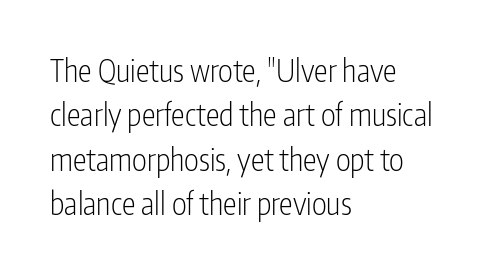
{"serif": "no", "italic": "no", "bold": "no", "weight": "light", "width": "condensed", "stroke_contrast": "low", "x_height": "medium", "monospaced": "no", "underline": "no", "align": "left", "line_spacing": "normal", "line_spacing_ratio": 1.43, "letter_spacing": "normal", "letter_spacing_em": 0.0, "glyph_px": 31}
